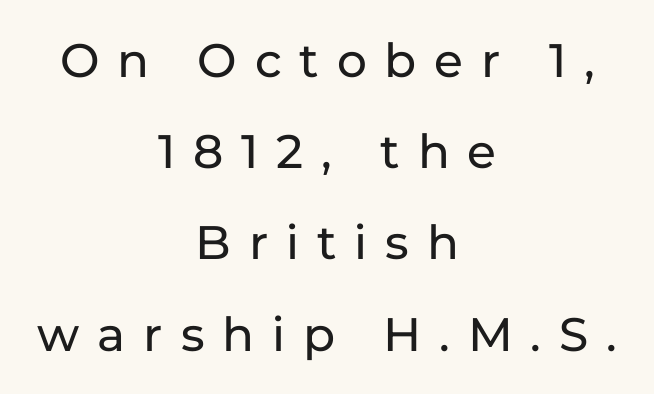
{"serif": "no", "italic": "no", "width": "normal", "stroke_contrast": "low", "x_height": "medium", "monospaced": "no", "underline": "no", "align": "center", "line_spacing": "loose", "line_spacing_ratio": 1.94, "letter_spacing": "wide", "letter_spacing_em": 0.38, "glyph_px": 47}
